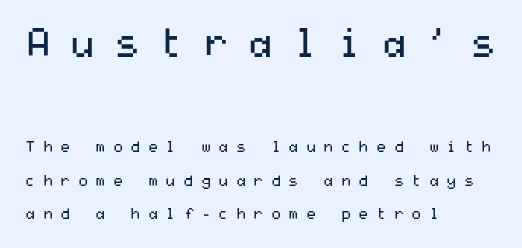
Q: Is the text bold? A: No.
Q: Is the text italic (slanted)? A: No, it is upright.
Q: Is the typeface a serif or a sans-serif typeface? A: Sans-serif.
Q: Is the text underlined? A: No.
Q: How is the paragraph aligned? A: Left-aligned.
Q: Is the spacing between letters normal or unusually wide? A: Unusually wide.
Q: Is the spacing between lines tight, normal or loose? A: Loose.
Q: Which block of text is set in a larger size, the first (top) or the second (bottom)? A: The first (top) one.
Q: Width (condensed, normal, or wide)? A: Wide.
Q: Stroke contrast? A: Medium.
Q: x-height? A: Medium.
